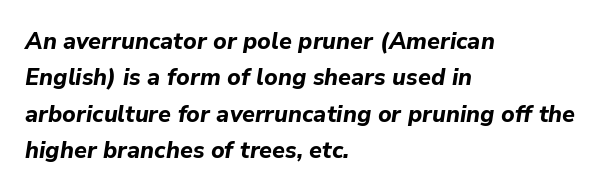
Q: Is the text bold? A: Yes.
Q: Is the text italic (slanted)? A: Yes, it leans right by about 9 degrees.
Q: Is the text underlined? A: No.
Q: How is the paragraph aligned? A: Left-aligned.
Q: Is the spacing between letters normal or unusually wide? A: Normal.
Q: Is the spacing between lines tight, normal or loose? A: Normal.
